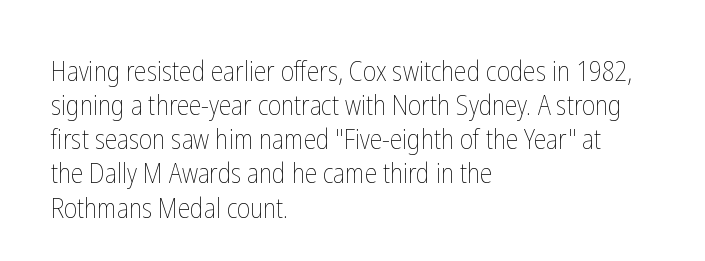
The image shows 28 px thin, condensed type, upright; set left-aligned, line spacing 1.22x, normal letter spacing, not underlined; low stroke contrast and a medium x-height.
